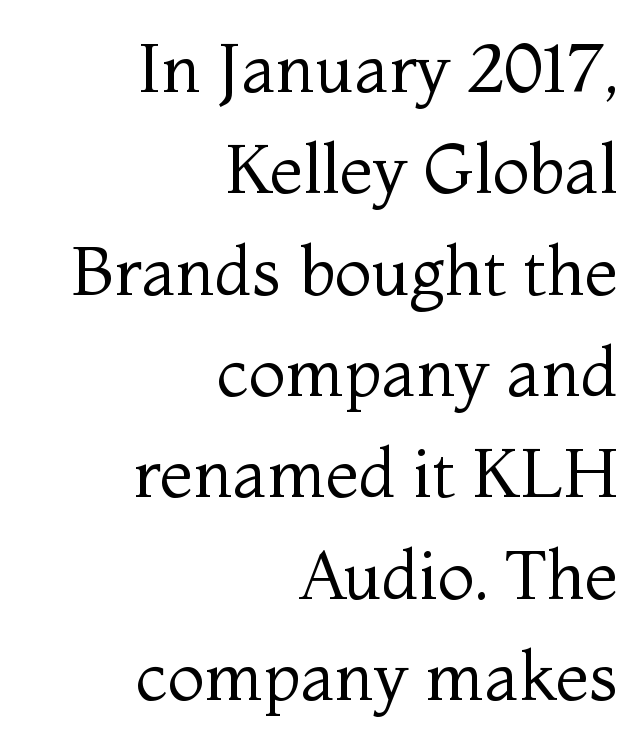
Q: Is the text bold? A: No.
Q: Is the text italic (slanted)? A: No, it is upright.
Q: Is the typeface a serif or a sans-serif typeface? A: Serif.
Q: Is the text underlined? A: No.
Q: How is the paragraph aligned? A: Right-aligned.
Q: Is the spacing between letters normal or unusually wide? A: Normal.
Q: Is the spacing between lines tight, normal or loose? A: Normal.
Q: Width (condensed, normal, or wide)? A: Normal.
Q: Stroke contrast? A: Medium.
Q: x-height? A: Medium.
Q: Monospaced? A: No.
